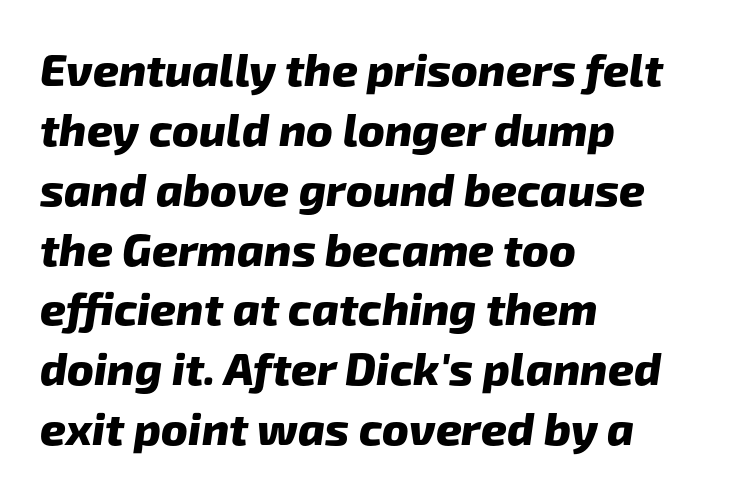
The image shows 45 px heavy sans-serif type; set left-aligned, normal line spacing (1.33x), normal letter spacing, not underlined; low stroke contrast and a medium x-height.
